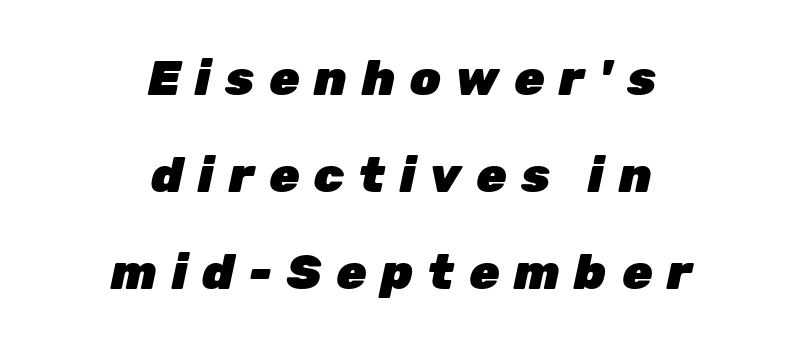
The image shows 49 px heavy type, italic (leaning right); set centered, loose line spacing (1.98x), unusually wide letter spacing (+0.3 em), not underlined; low stroke contrast and a medium x-height.
